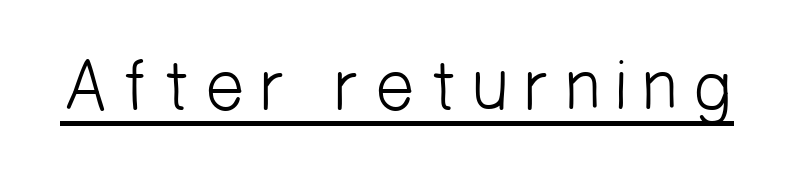
Q: Is the text bold? A: No.
Q: Is the typeface a serif or a sans-serif typeface? A: Sans-serif.
Q: Is the text underlined? A: Yes.
Q: Width (condensed, normal, or wide)? A: Normal.
Q: Stroke contrast? A: Low.
Q: x-height? A: Medium.
Q: Monospaced? A: No.
